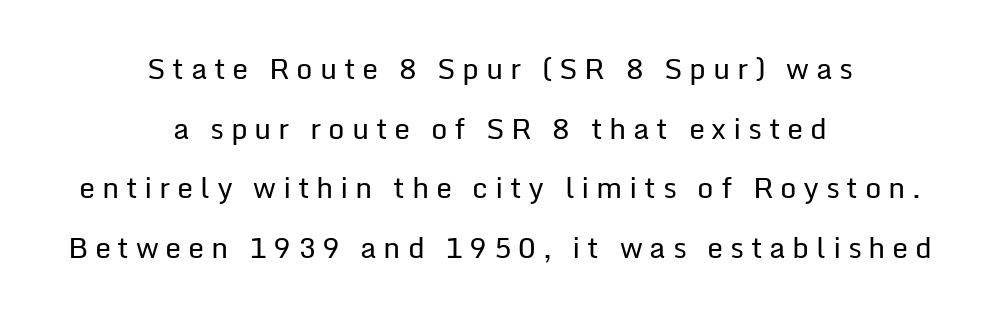
Q: Is the text bold? A: No.
Q: Is the text italic (slanted)? A: No, it is upright.
Q: Is the typeface a serif or a sans-serif typeface? A: Sans-serif.
Q: Is the text underlined? A: No.
Q: How is the paragraph aligned? A: Centered.
Q: Is the spacing between letters normal or unusually wide? A: Unusually wide.
Q: Is the spacing between lines tight, normal or loose? A: Loose.
Q: Width (condensed, normal, or wide)? A: Normal.
Q: Stroke contrast? A: Low.
Q: x-height? A: Medium.
Q: Monospaced? A: No.
